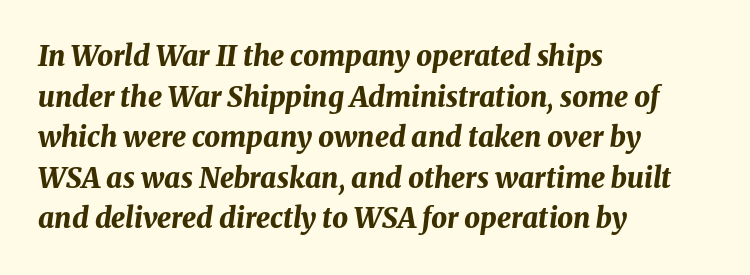
{"italic": "yes", "lean": "right", "slant_degrees": 8, "bold": "yes", "weight": "bold", "width": "normal", "stroke_contrast": "medium", "x_height": "medium", "monospaced": "no", "underline": "no", "align": "left", "line_spacing": "normal", "line_spacing_ratio": 1.45, "letter_spacing": "normal", "letter_spacing_em": 0.0, "glyph_px": 28}
